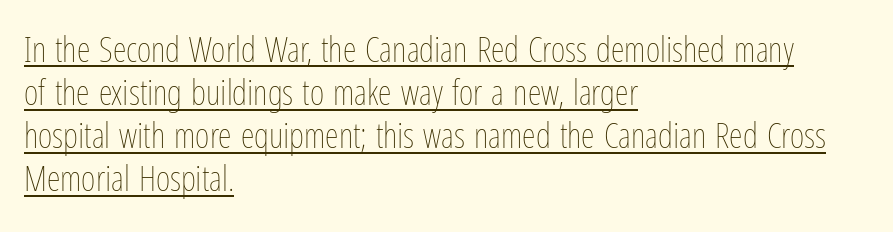
{"italic": "no", "bold": "no", "weight": "thin", "width": "condensed", "stroke_contrast": "low", "x_height": "medium", "monospaced": "no", "underline": "yes", "align": "left", "line_spacing_ratio": 1.23, "letter_spacing": "normal", "letter_spacing_em": 0.0, "glyph_px": 35}
